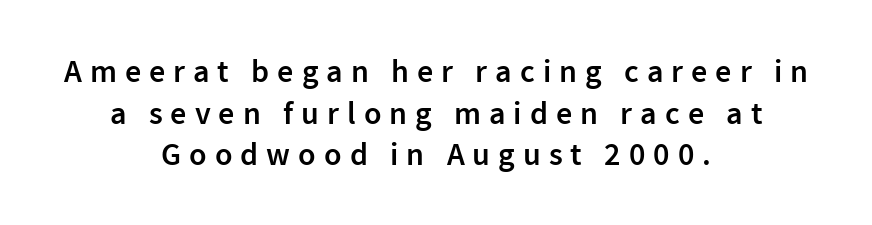
The image shows 32 px semibold sans-serif type, upright; set centered, normal line spacing (1.3x), unusually wide letter spacing (+0.25 em), not underlined; a medium x-height.
